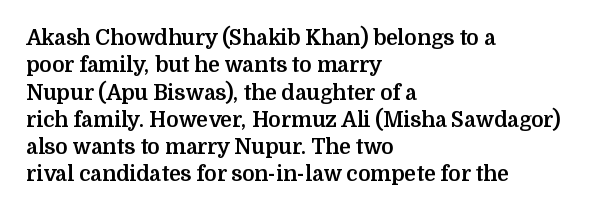
The image shows 21 px bold type, upright; set left-aligned, normal line spacing (1.3x), normal letter spacing, not underlined.
